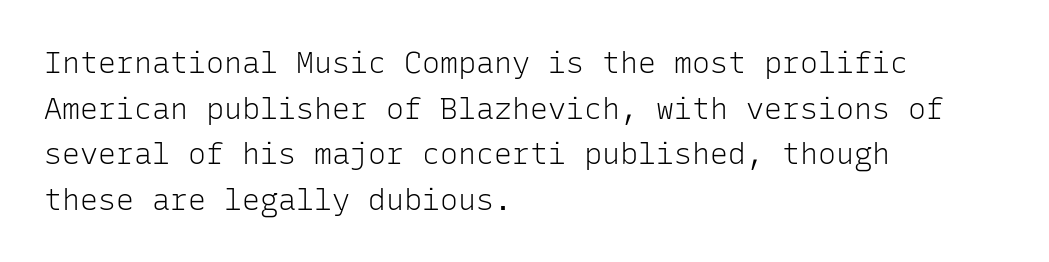
A bare baseline throughout the passage. Observe the absence of serifs on each vertical stroke in this sample. The specimen reads as upright at a glance. The face used here is rendered with its standard letterfit.
